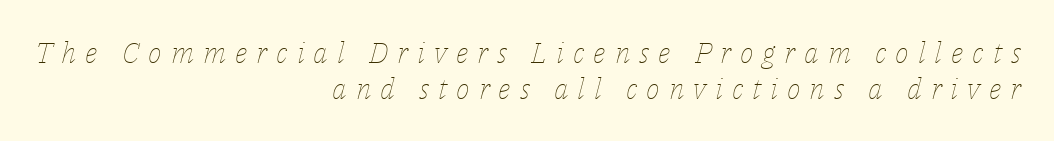
{"italic": "yes", "lean": "right", "slant_degrees": 14, "bold": "no", "weight": "thin", "width": "normal", "stroke_contrast": "low", "x_height": "medium", "monospaced": "no", "underline": "no", "align": "right", "line_spacing": "normal", "line_spacing_ratio": 1.25, "letter_spacing": "wide", "letter_spacing_em": 0.31, "glyph_px": 29}
